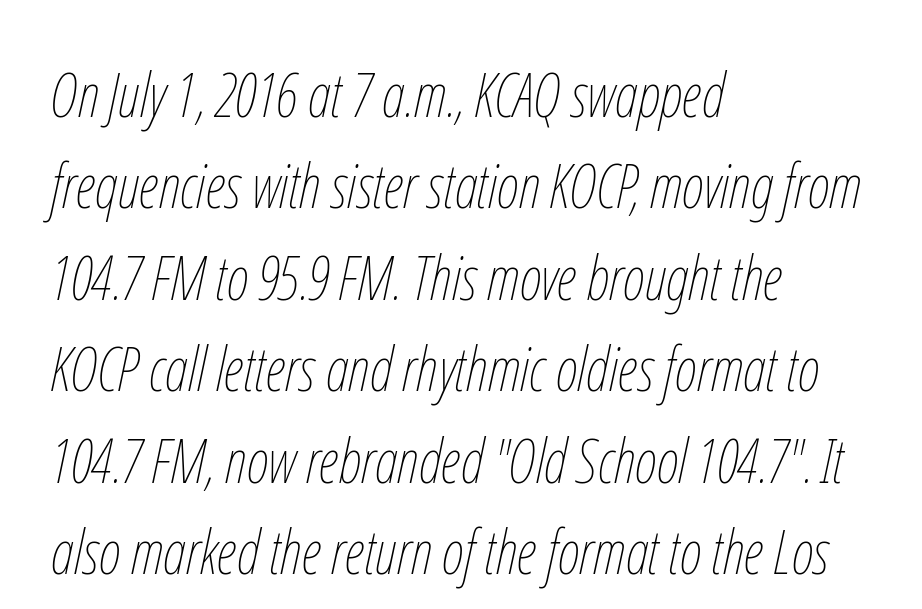
{"italic": "yes", "lean": "right", "slant_degrees": 12, "bold": "no", "weight": "thin", "width": "condensed", "stroke_contrast": "low", "x_height": "medium", "monospaced": "no", "underline": "no", "align": "left", "line_spacing": "normal", "line_spacing_ratio": 1.5, "letter_spacing": "normal", "letter_spacing_em": 0.0, "glyph_px": 61}
